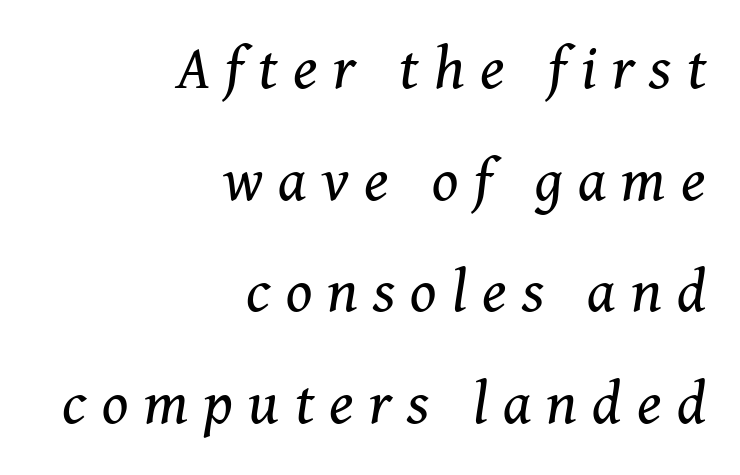
In terms of letterspacing, this is a distinctly airy, spread setting. Caption: face not bold, strokes unweighted. Do the characters align in a grid? No, the font is proportional. Yep, that's italic — everything's leaning. Descenders are the only things crossing below the line.
